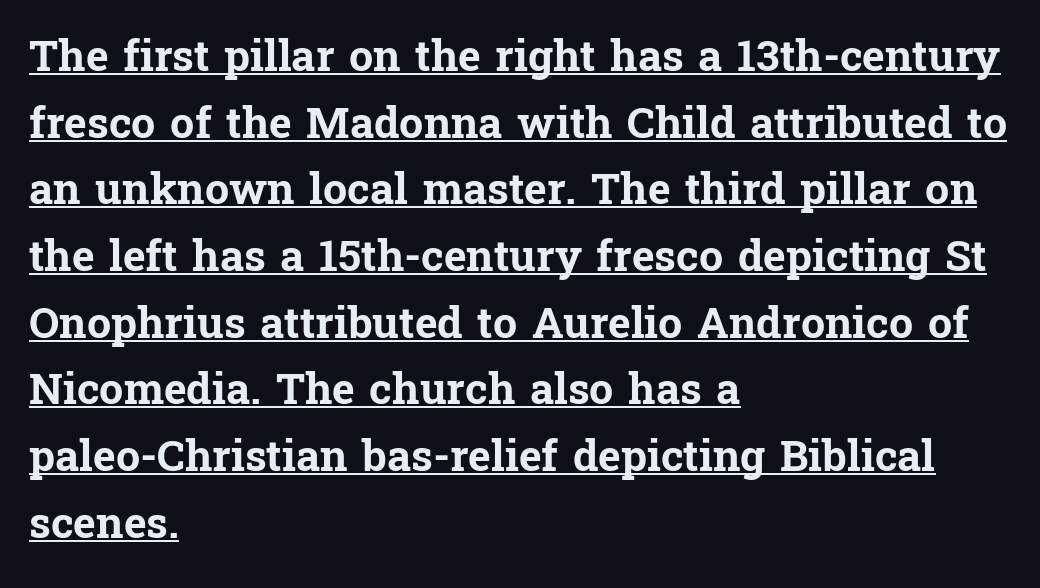
Q: Is the text bold? A: Yes.
Q: Is the text italic (slanted)? A: No, it is upright.
Q: Is the typeface a serif or a sans-serif typeface? A: Serif.
Q: Is the text underlined? A: Yes.
Q: How is the paragraph aligned? A: Left-aligned.
Q: Is the spacing between letters normal or unusually wide? A: Normal.
Q: Is the spacing between lines tight, normal or loose? A: Normal.
Q: Width (condensed, normal, or wide)? A: Normal.
Q: Stroke contrast? A: Low.
Q: x-height? A: Medium.
Q: Monospaced? A: No.
